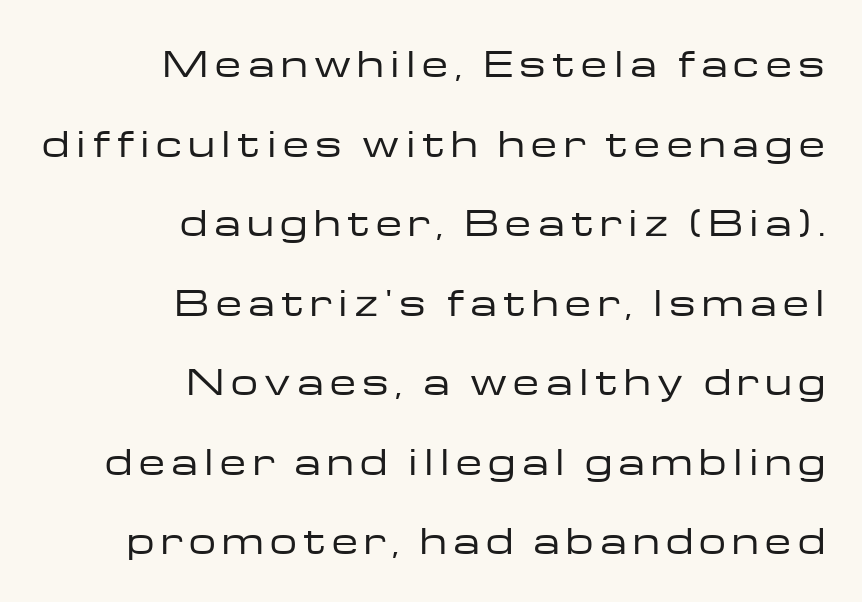
Q: Is the text bold? A: No.
Q: Is the text italic (slanted)? A: No, it is upright.
Q: Is the typeface a serif or a sans-serif typeface? A: Sans-serif.
Q: Is the text underlined? A: No.
Q: How is the paragraph aligned? A: Right-aligned.
Q: Is the spacing between lines tight, normal or loose? A: Loose.
Q: Width (condensed, normal, or wide)? A: Wide.
Q: Stroke contrast? A: Low.
Q: x-height? A: Medium.
Q: Monospaced? A: No.
